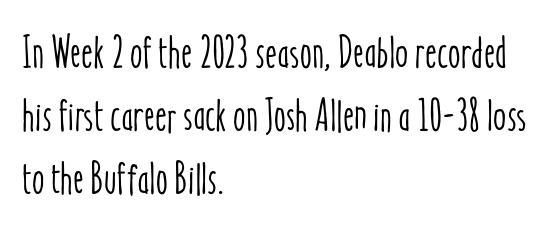
Short note: letters normally spaced. Short and long lines alike share a common starting point at left. Every stem runs plumb, perpendicular to the baseline. Looks like regular typesetting: each glyph gets only the width it needs. Each row of text sits above clean, open space.
